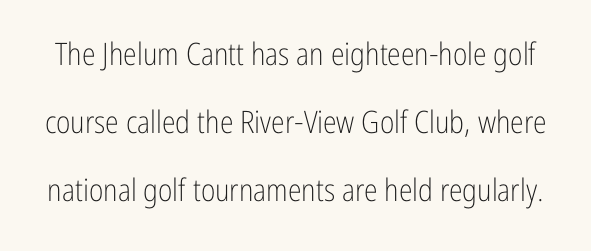
Loosely led — the rows are spread out. Words appear dense and cohesive because spacing is normal. A typesetter would label this face a sans. The strip under each line holds only bare page. Weight: not bold — regular or lighter. Note the varied advance widths — an 'i' is clearly narrower than an 'm'.
